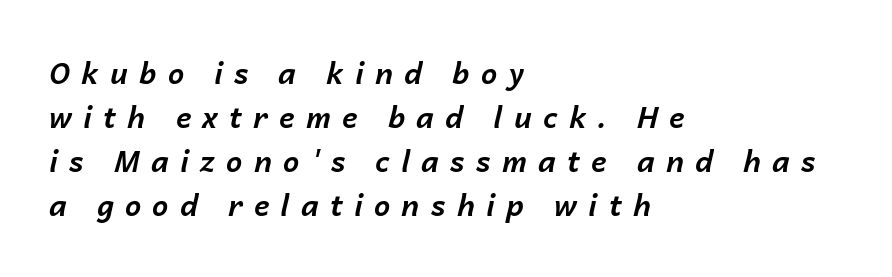
The image shows 29 px bold type, italic (leaning right); set left-aligned, normal line spacing (1.52x), unusually wide letter spacing (+0.39 em), not underlined; low stroke contrast and a medium x-height.
